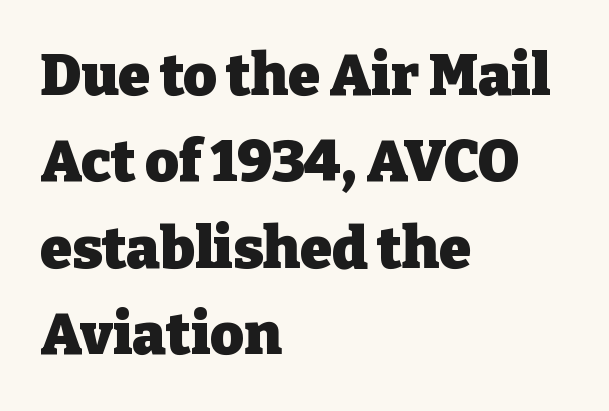
Nobody touched the tracking dial on this one. Does the copy run flush right? No — it runs flush left. Underlining? Definitely not there. Successive baselines arrive at the customary interval. The letters advance in unequal steps, a hallmark of proportional type. Are there feet on the stems? There are — it's a serif.
